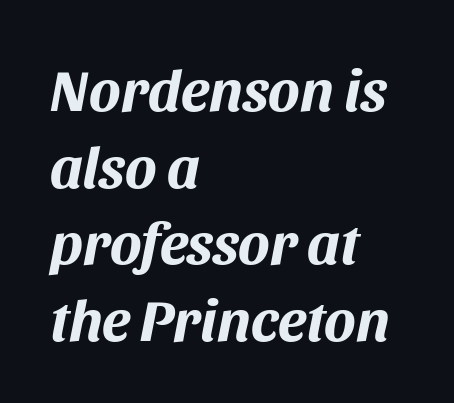
The designer left line spacing at the default. Weight: bold. The strip under each line holds only bare page. The face used here is proportionally spaced, like ordinary book or web type. Short note: letters normally spaced. The setting favours the left margin, as ordinary paragraphs usually do.
